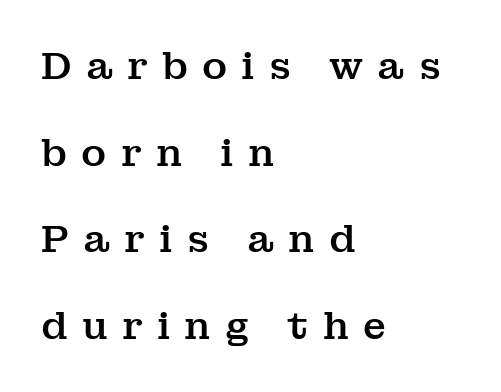
Q: Is the text italic (slanted)? A: No, it is upright.
Q: Is the typeface a serif or a sans-serif typeface? A: Serif.
Q: Is the text underlined? A: No.
Q: How is the paragraph aligned? A: Left-aligned.
Q: Is the spacing between letters normal or unusually wide? A: Unusually wide.
Q: Is the spacing between lines tight, normal or loose? A: Loose.
Q: Width (condensed, normal, or wide)? A: Normal.
Q: Stroke contrast? A: Medium.
Q: x-height? A: Medium.
Q: Monospaced? A: No.
